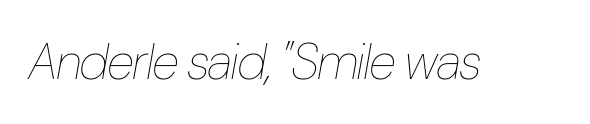
{"italic": "yes", "lean": "right", "slant_degrees": 10, "bold": "no", "weight": "thin", "width": "condensed", "stroke_contrast": "low", "x_height": "medium", "monospaced": "no", "underline": "no", "letter_spacing": "normal", "letter_spacing_em": 0.0, "glyph_px": 50}
